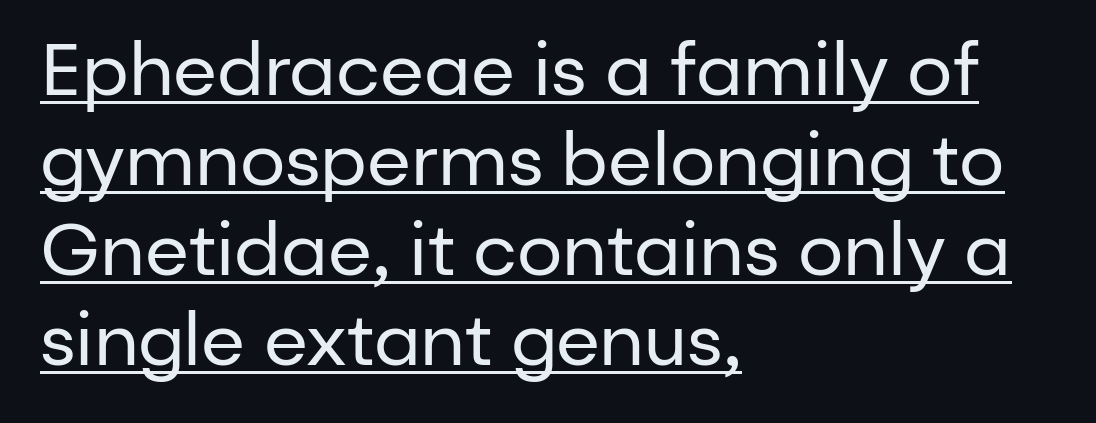
The image shows 72 px regular-weight sans-serif type, upright; set left-aligned, normal line spacing (1.25x), normal letter spacing, underlined; low stroke contrast and a medium x-height.
